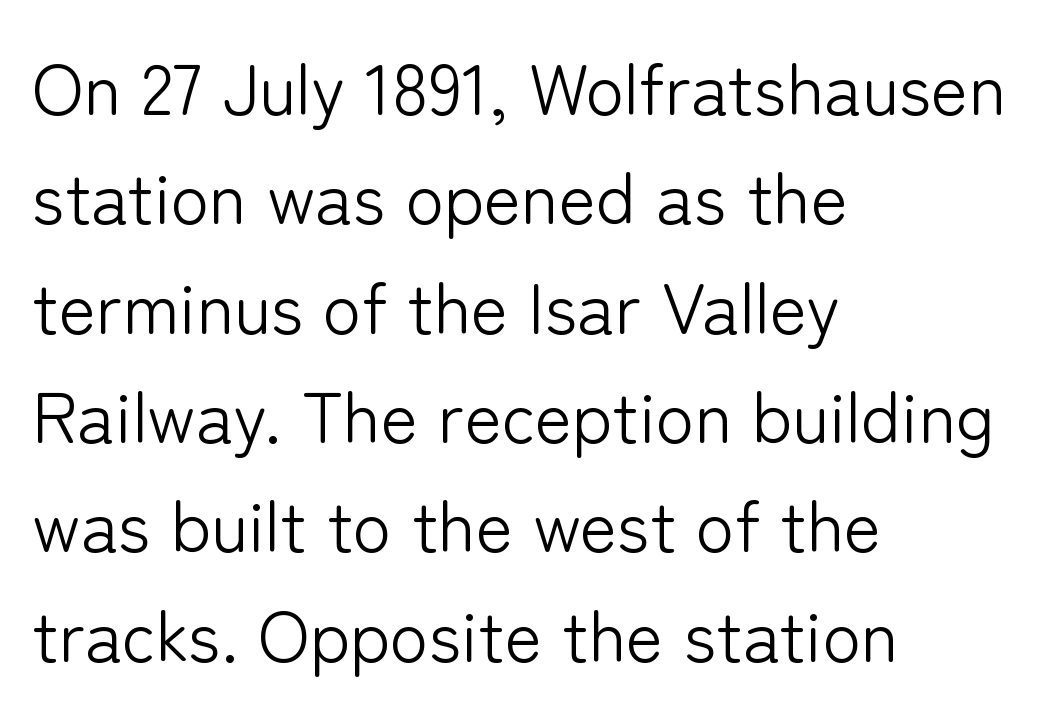
The image shows 71 px light sans-serif type, upright; set left-aligned, normal line spacing (1.54x), normal letter spacing, not underlined; low stroke contrast and a medium x-height.
